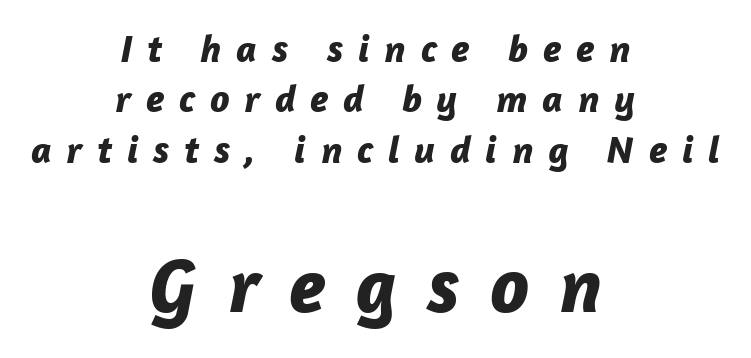
This sample keeps an unexceptional amount of space between lines. Inter-character spacing is expanded well beyond the font's built-in metrics. If you folded the block vertically in half, each line would mirror itself in length. Varying glyph widths throughout — classic text-font behaviour. The composition opens small and finishes big.
